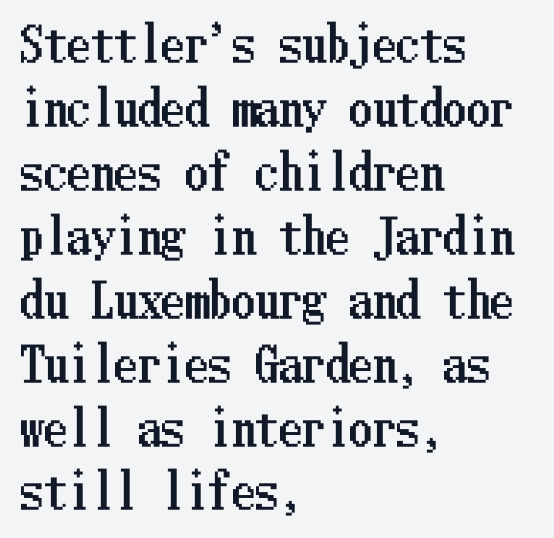
Quick note: underline off. This sample uses plain, unmodified letter spacing. The paragraph has a hard left edge and a soft right edge. Notice how descenders clear the ascenders below comfortably — that's standard leading. No italicization has been applied; the sample stays upright.
